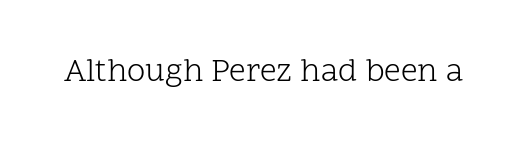
Between one letter and the next there's only the usual sliver of space. Rendered with straight, roman letterforms. The designer went with a serif here, giving each stem small feet. Quick note: underline off. Stroke thickness stays within the range of a standard reading face or lighter.
